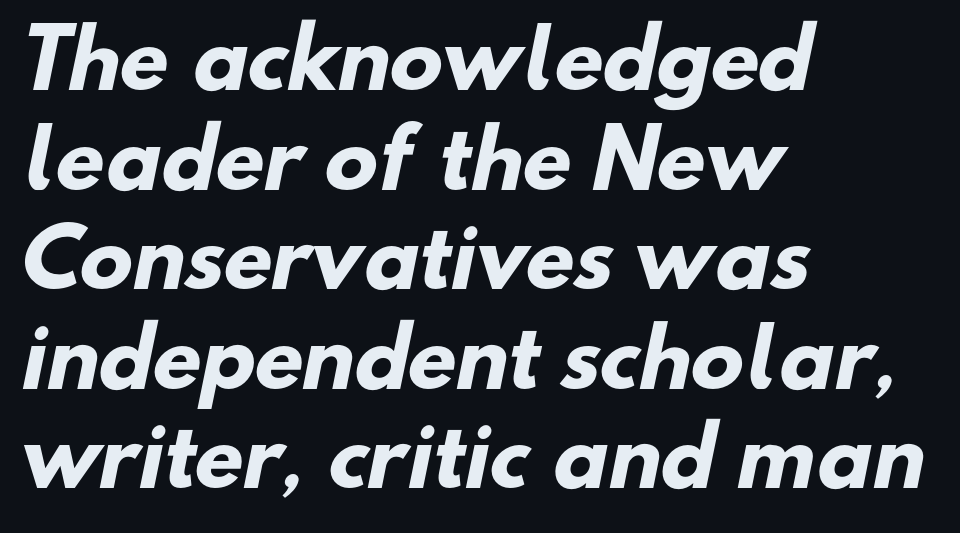
What kind of face is this? One without serifs — a sans. Lines of text with bare space underneath. As a designer I'd log this as weight 700, bold. Character widths vary here, with narrow letters taking less room than wide ones. Which margin do the lines hug? The left one — the right edge is uneven.
